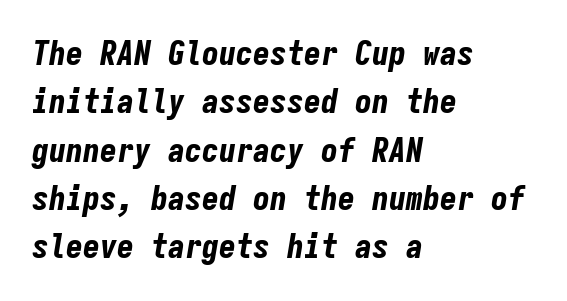
The string is rendered with underlining switched off. Stroke thickness is high; the sample reads as a true bold. The specimen reads as italic at a glance. These lines stack with their left ends in a neat column. Letter spacing: default.
